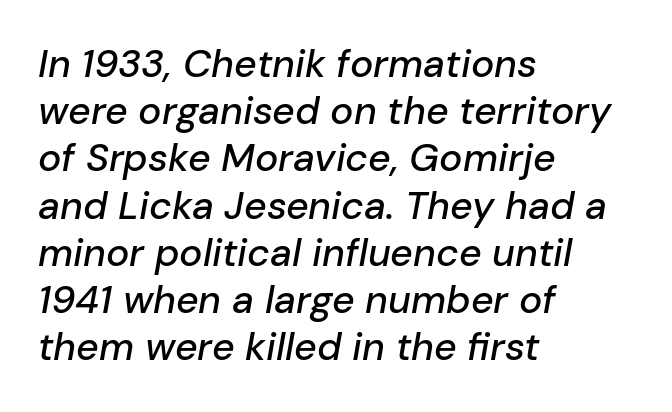
The image shows 39 px text type, italic (leaning right); set left-aligned, line spacing 1.21x, normal letter spacing, not underlined; low stroke contrast and a medium x-height.
